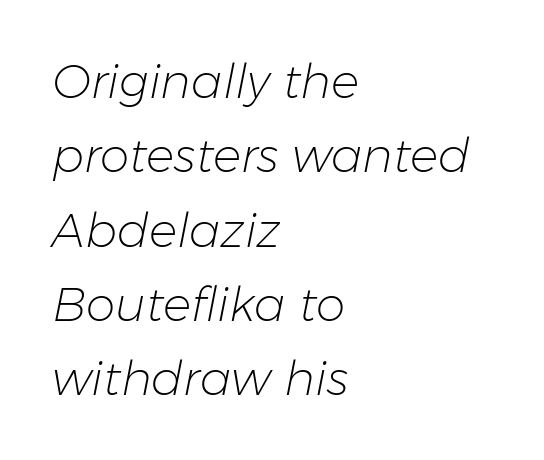
Q: Is the text bold? A: No.
Q: Is the text italic (slanted)? A: Yes, it leans right by about 11 degrees.
Q: Is the text underlined? A: No.
Q: How is the paragraph aligned? A: Left-aligned.
Q: Is the spacing between letters normal or unusually wide? A: Normal.
Q: Is the spacing between lines tight, normal or loose? A: Normal.
Q: Width (condensed, normal, or wide)? A: Normal.
Q: Stroke contrast? A: Low.
Q: x-height? A: Medium.
Q: Monospaced? A: No.
